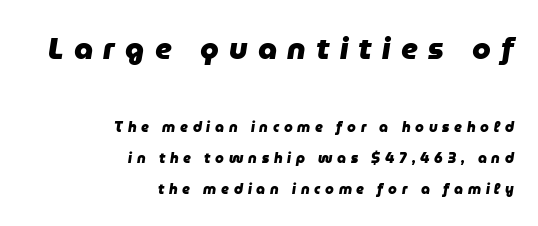
{"italic": "yes", "lean": "right", "slant_degrees": 9, "bold": "yes", "weight": "heavy", "width": "normal", "stroke_contrast": "low", "x_height": "medium", "monospaced": "no", "underline": "no", "align": "right", "line_spacing": "loose", "line_spacing_ratio": 2.23, "letter_spacing": "wide", "letter_spacing_em": 0.34, "larger_block": "first", "size_ratio": 2.14, "glyph_px": 30}
